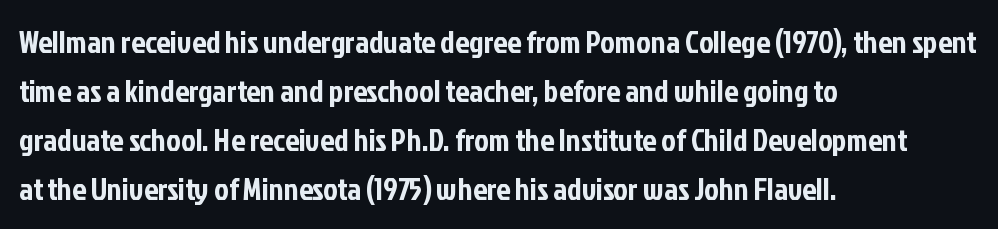
The letters advance in unequal steps, a hallmark of proportional type. Regarding serifs, this sample does without them. Inter-character spacing is left at the font's built-in metrics. Style check: upright.
